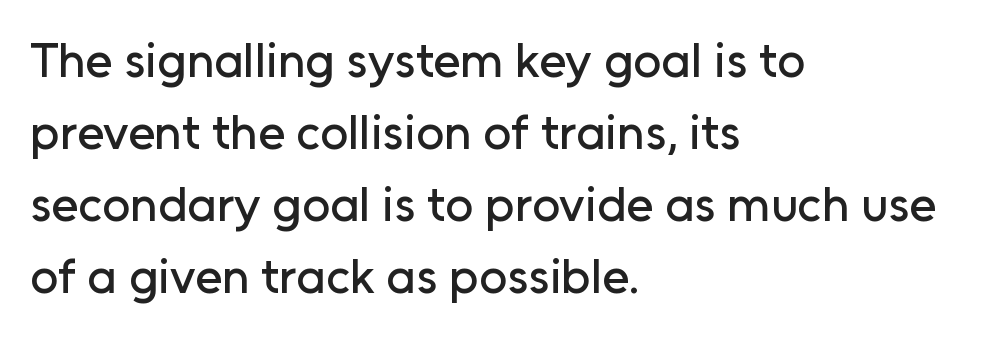
When letters stand straight like this, we call the style roman or upright. The rendering uses natural spacing where letterforms have individual widths. Short and long lines alike share a common starting point at left. The font family rendered here belongs to the sans-serif group. Here the glyphs are tracked normally, forming tight word shapes. Honestly, there is no underline to notice here at all.
